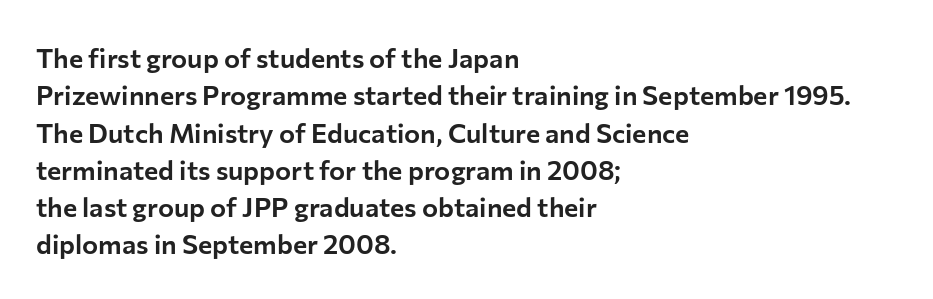
Q: Is the text italic (slanted)? A: No, it is upright.
Q: Is the text underlined? A: No.
Q: How is the paragraph aligned? A: Left-aligned.
Q: Is the spacing between letters normal or unusually wide? A: Normal.
Q: Is the spacing between lines tight, normal or loose? A: Normal.
